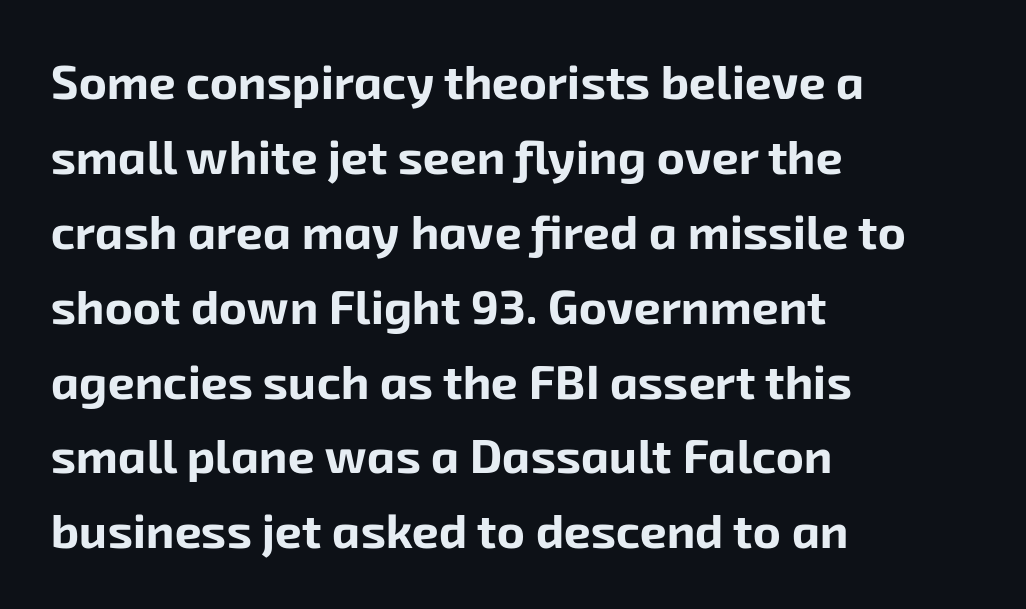
Letters rest on an invisible, unmarked baseline. Standard letterfit; no display-style spreading of the glyphs. The typesetter chose a ragged-right arrangement here. Compared with typical paragraphs, the rows here are spaced about the same. A sans-serif font was chosen for this passage. The passage shown is typed in a proportional face where columns would drift.
